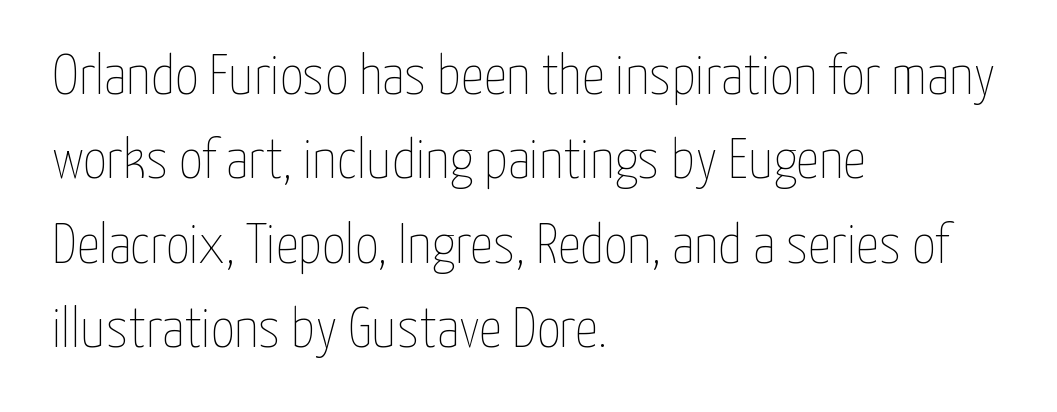
{"italic": "no", "bold": "no", "weight": "thin", "width": "condensed", "stroke_contrast": "low", "x_height": "medium", "monospaced": "no", "underline": "no", "align": "left", "line_spacing": "normal", "line_spacing_ratio": 1.48, "letter_spacing": "normal", "letter_spacing_em": 0.0, "glyph_px": 57}
